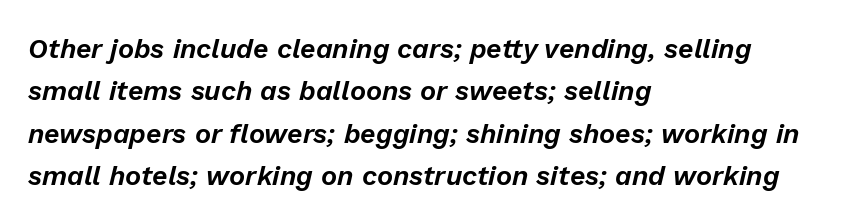
{"italic": "yes", "lean": "right", "slant_degrees": 13, "underline": "no", "align": "left", "line_spacing": "normal", "line_spacing_ratio": 1.57, "letter_spacing": "normal", "letter_spacing_em": 0.0, "glyph_px": 27}
